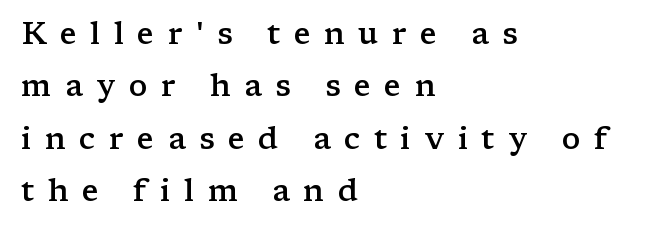
The image shows 31 px semibold, wide serif type, upright; set left-aligned, normal line spacing (1.69x), unusually wide letter spacing (+0.43 em), not underlined; low stroke contrast and a medium x-height.
